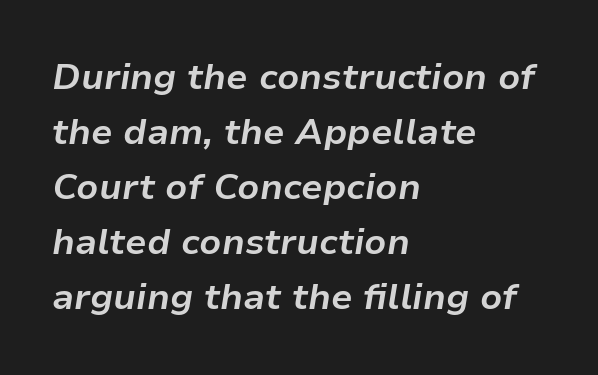
The image shows 36 px bold type, italic (leaning right); set left-aligned, normal line spacing (1.53x), normal letter spacing, not underlined; low stroke contrast and a medium x-height.
